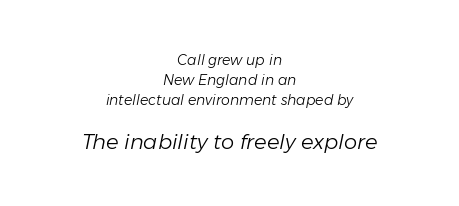
Q: Is the text bold? A: No.
Q: Is the text italic (slanted)? A: Yes, it leans right by about 11 degrees.
Q: Is the text underlined? A: No.
Q: How is the paragraph aligned? A: Centered.
Q: Is the spacing between letters normal or unusually wide? A: Normal.
Q: Is the spacing between lines tight, normal or loose? A: Normal.
Q: Which block of text is set in a larger size, the first (top) or the second (bottom)? A: The second (bottom) one.
